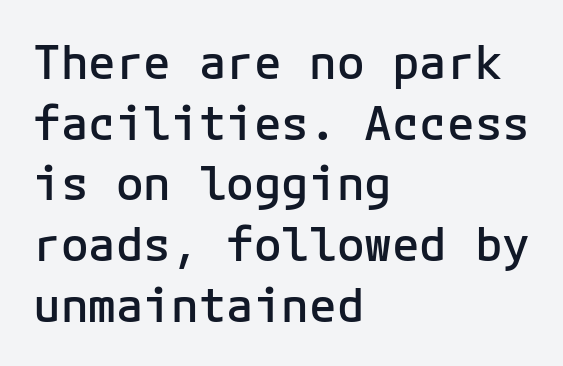
{"serif": "no", "italic": "no", "bold": "semi", "weight": "semibold", "width": "normal", "stroke_contrast": "low", "x_height": "medium", "monospaced": "yes", "underline": "no", "align": "left", "line_spacing": "normal", "line_spacing_ratio": 1.32, "letter_spacing": "normal", "letter_spacing_em": 0.0, "glyph_px": 46}
